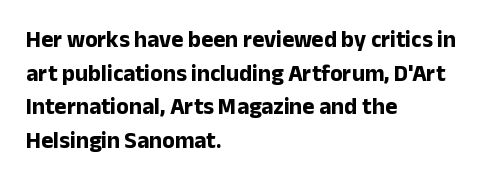
{"italic": "no", "bold": "yes", "underline": "no", "align": "left", "line_spacing": "normal", "line_spacing_ratio": 1.46, "letter_spacing": "normal", "letter_spacing_em": 0.0, "glyph_px": 23}
